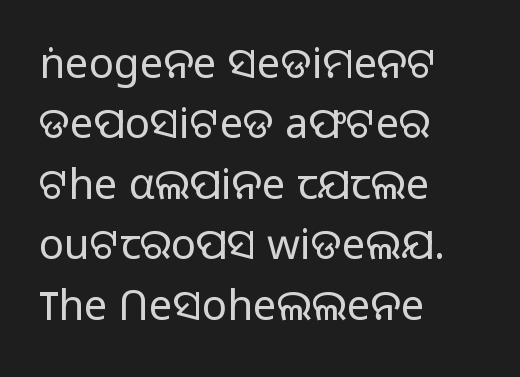
Q: Is the text bold? A: No.
Q: Is the text italic (slanted)? A: No, it is upright.
Q: Is the typeface a serif or a sans-serif typeface? A: Sans-serif.
Q: Is the text underlined? A: No.
Q: How is the paragraph aligned? A: Left-aligned.
Q: Is the spacing between letters normal or unusually wide? A: Normal.
Q: Is the spacing between lines tight, normal or loose? A: Normal.
Q: Width (condensed, normal, or wide)? A: Normal.
Q: Stroke contrast? A: Low.
Q: x-height? A: Medium.
Q: Monospaced? A: No.
